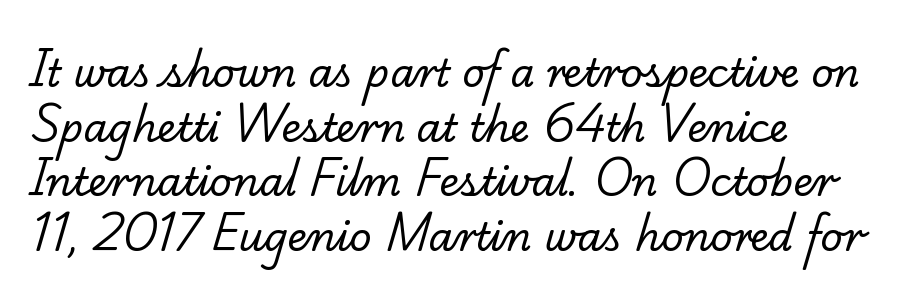
{"bold": "no", "weight": "regular", "width": "normal", "stroke_contrast": "low", "x_height": "small", "monospaced": "no", "underline": "no", "align": "left", "line_spacing": "normal", "line_spacing_ratio": 1.4, "letter_spacing": "normal", "letter_spacing_em": 0.0, "glyph_px": 39}
